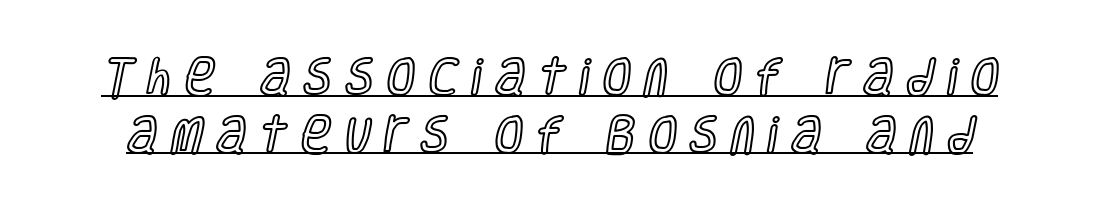
{"width": "condensed", "x_height": "large", "monospaced": "no", "underline": "yes", "line_spacing": "normal", "line_spacing_ratio": 1.41, "letter_spacing": "wide", "letter_spacing_em": 0.33, "glyph_px": 41}
